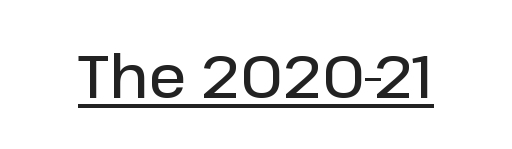
The face used here is rendered with its standard letterfit. The specimen includes a rule beneath the text block's lines. Notice how the stems are strictly vertical — no italics here. Unlike a traditional serif, this face leaves its strokes unadorned. Varying glyph widths throughout — classic text-font behaviour. Notice the strokes are somewhat thickened but not fully heavy: this is a semibold.
